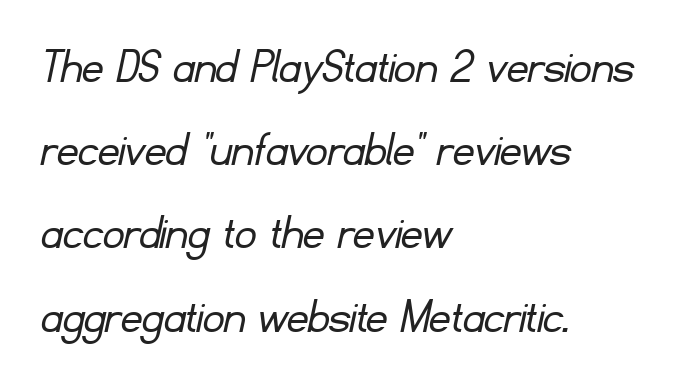
{"serif": "no", "bold": "no", "weight": "light", "width": "normal", "stroke_contrast": "low", "x_height": "small", "monospaced": "no", "underline": "no", "align": "left", "line_spacing": "normal", "line_spacing_ratio": 1.6, "letter_spacing": "normal", "letter_spacing_em": 0.0, "glyph_px": 52}
